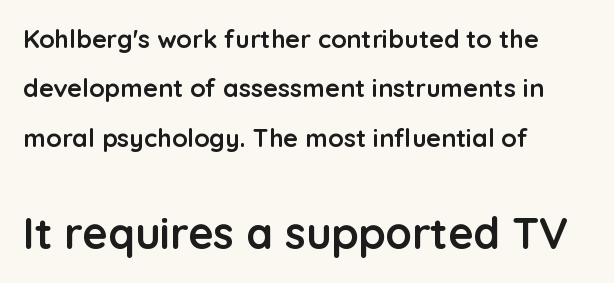
Which of the two is more prominent by size? The second, at the bottom. Does extra space separate the letters? No, they use regular spacing. The compositor pushed each line to the left boundary. This sample uses an upright cut, with every glyph sitting square on the baseline. Unlike a traditional serif, this face leaves its strokes unadorned.
